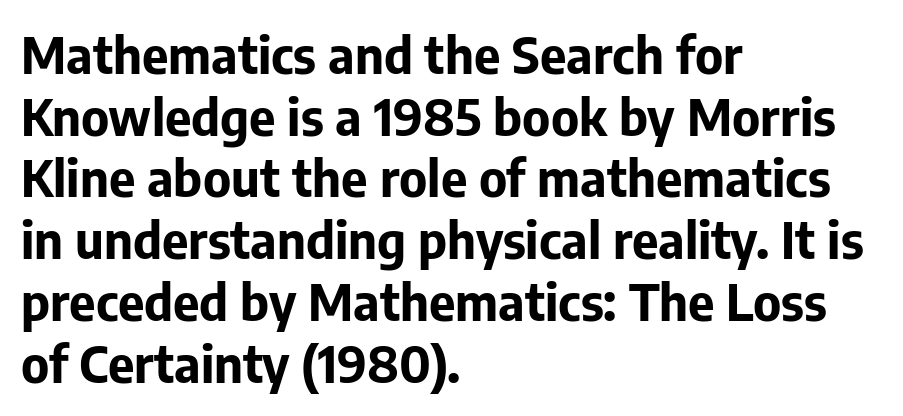
The image shows 51 px bold sans-serif type, upright; set left-aligned, line spacing 1.21x, normal letter spacing, not underlined; low stroke contrast and a medium x-height.
